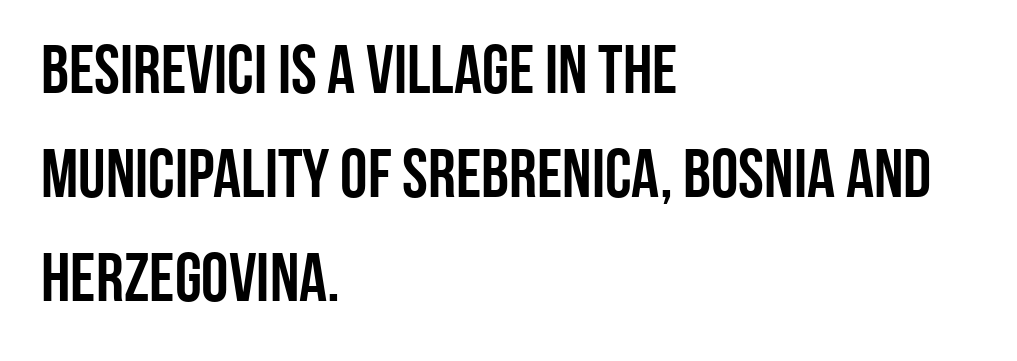
Posture: straight, roman, zero tilt. Normally led — the rows are evenly, conventionally spaced. The rendering uses natural spacing where letterforms have individual widths. There is no visible air inserted between adjacent glyphs. The characters display no serif detailing; their extremities are plain. The passage shown is not underscored anywhere.
